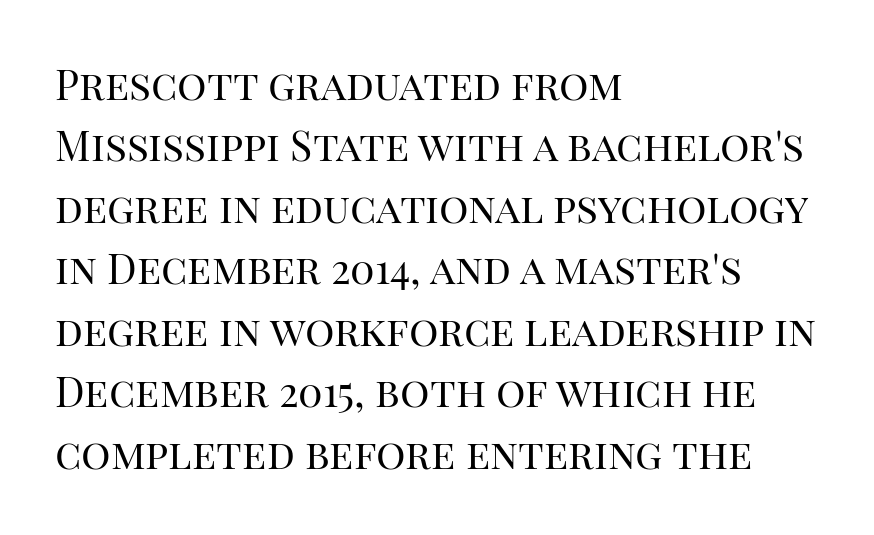
{"serif": "yes", "italic": "no", "bold": "no", "weight": "regular", "width": "normal", "stroke_contrast": "high", "x_height": "large", "monospaced": "no", "underline": "no", "align": "left", "line_spacing": "normal", "line_spacing_ratio": 1.5, "letter_spacing": "normal", "letter_spacing_em": 0.0, "glyph_px": 41}
